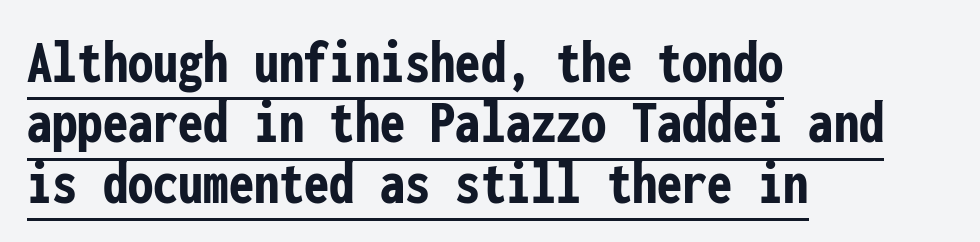
{"serif": "no", "italic": "no", "bold": "yes", "weight": "semibold", "width": "condensed", "stroke_contrast": "low", "x_height": "medium", "monospaced": "yes", "underline": "yes", "align": "left", "line_spacing": "tight", "line_spacing_ratio": 0.96, "letter_spacing": "normal", "letter_spacing_em": 0.0, "glyph_px": 63}
